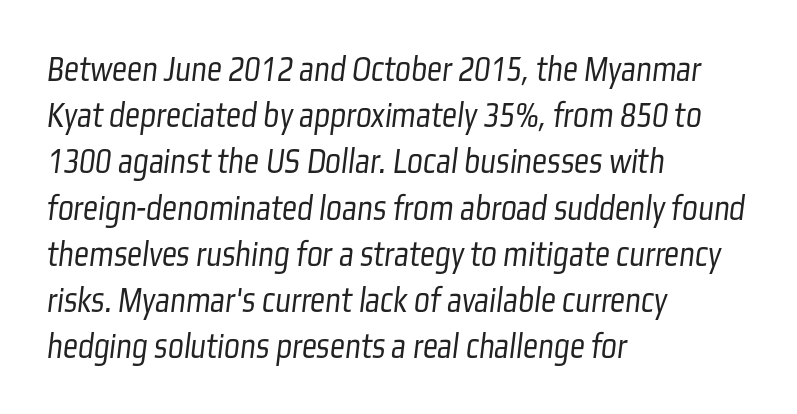
{"serif": "no", "bold": "no", "weight": "light", "width": "condensed", "stroke_contrast": "low", "x_height": "medium", "monospaced": "no", "underline": "no", "align": "left", "line_spacing": "normal", "line_spacing_ratio": 1.25, "letter_spacing": "normal", "letter_spacing_em": 0.0, "glyph_px": 37}
